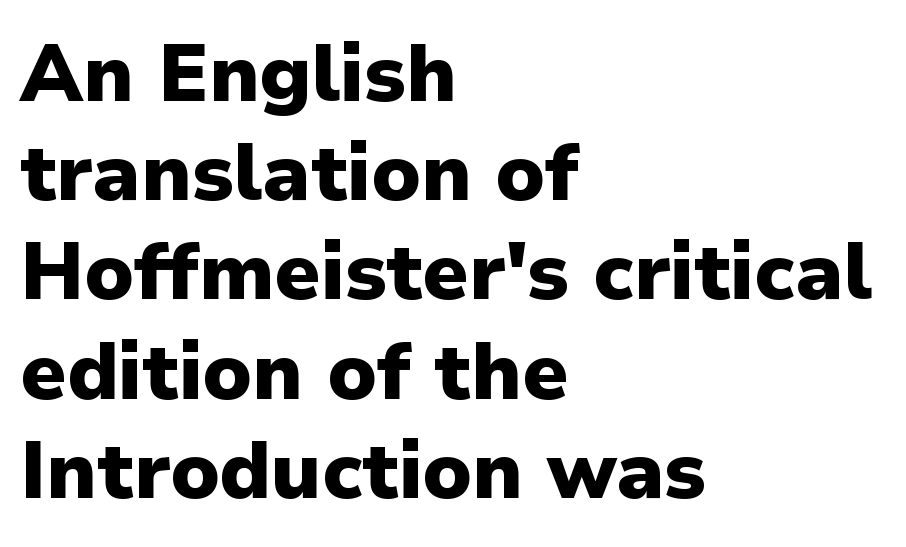
{"serif": "no", "italic": "no", "bold": "yes", "weight": "heavy", "width": "normal", "stroke_contrast": "low", "x_height": "medium", "monospaced": "no", "underline": "no", "align": "left", "line_spacing_ratio": 1.24, "letter_spacing": "normal", "letter_spacing_em": 0.0, "glyph_px": 80}
